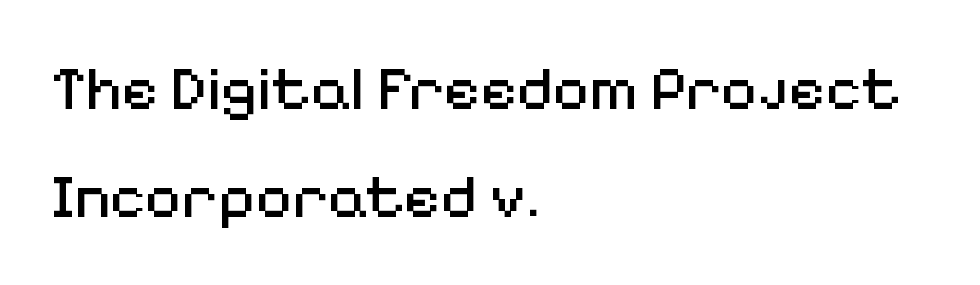
Reading down the block, your eye returns to a fixed left position each line. Counters stay open thanks to moderate or lighter strokes. The face used here is a sans, in the tradition of grotesques and geometrics. Standard letterfit; no display-style spreading of the glyphs. You could not count columns in this text — the font is proportionally spaced. Vertical strokes here are truly vertical.
